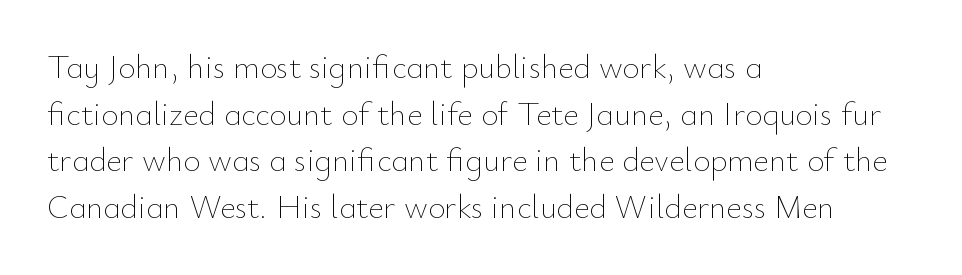
{"italic": "no", "bold": "no", "weight": "thin", "width": "normal", "stroke_contrast": "low", "x_height": "small", "monospaced": "no", "underline": "no", "align": "left", "line_spacing": "normal", "line_spacing_ratio": 1.41, "letter_spacing": "normal", "letter_spacing_em": 0.0, "glyph_px": 33}
